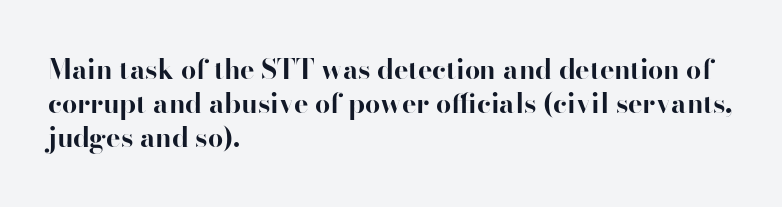
Does the weight exceed regular? Yes, all the way to bold. Short note: letters normally spaced. The space beneath each line is pristine and unruled. The typesetter chose a ragged-right arrangement here. Posture: vertical. The passage shown stacks its lines at a standard gap.
